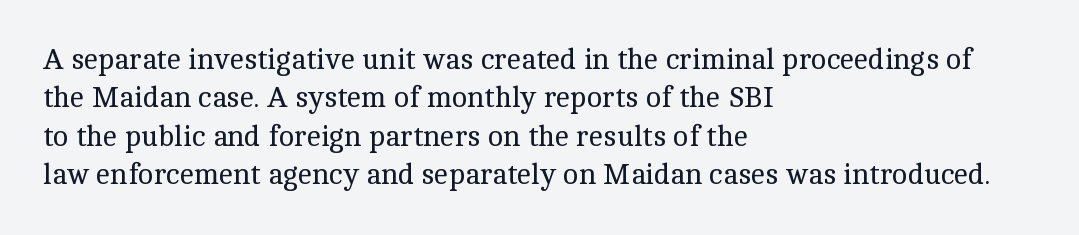
Q: Is the text bold? A: No.
Q: Is the text italic (slanted)? A: No, it is upright.
Q: Is the typeface a serif or a sans-serif typeface? A: Serif.
Q: Is the text underlined? A: No.
Q: How is the paragraph aligned? A: Left-aligned.
Q: Is the spacing between letters normal or unusually wide? A: Normal.
Q: Is the spacing between lines tight, normal or loose? A: Normal.
Q: Width (condensed, normal, or wide)? A: Normal.
Q: x-height? A: Medium.
Q: Monospaced? A: No.
